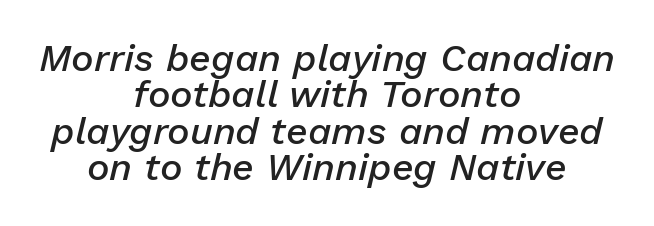
The image shows 38 px semibold type, italic (leaning right); set centered, tight line spacing (0.96x), normal letter spacing, not underlined; low stroke contrast and a medium x-height.
